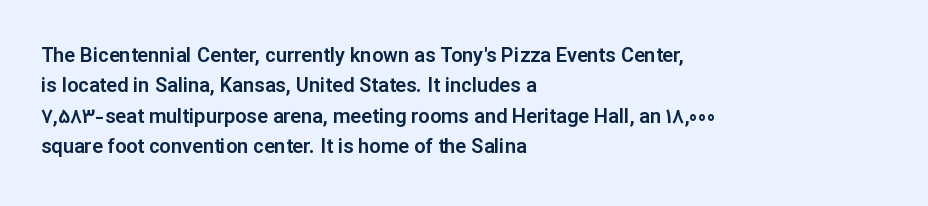
The image shows 20 px text type, upright; set left-aligned, normal line spacing (1.52x), normal letter spacing, not underlined.
